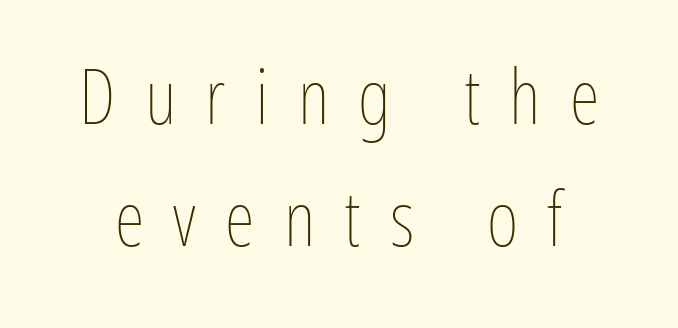
{"italic": "no", "bold": "no", "weight": "thin", "width": "condensed", "stroke_contrast": "low", "x_height": "medium", "monospaced": "no", "underline": "no", "line_spacing": "normal", "line_spacing_ratio": 1.58, "letter_spacing": "wide", "letter_spacing_em": 0.38, "glyph_px": 77}
